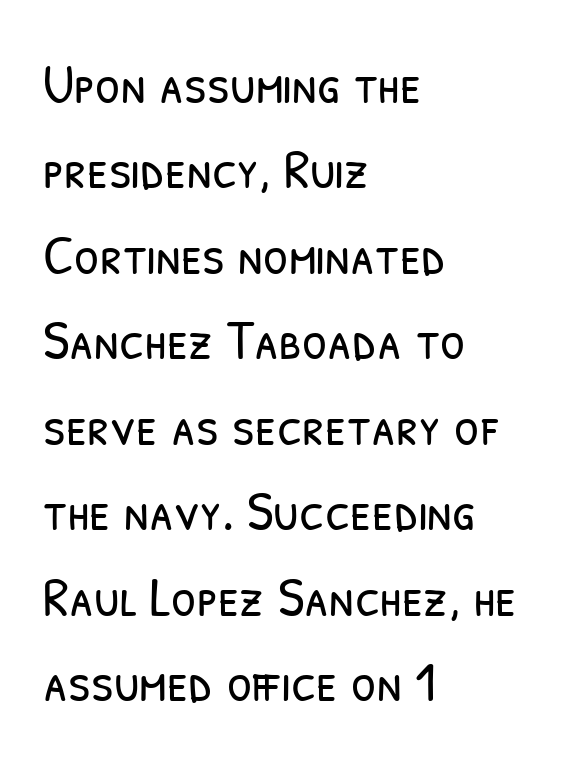
Does the copy run flush right? No — it runs flush left. Unbolded letterforms with no extra heft. The leading is moderate, giving the passage an even texture. The face used here is proportionally spaced, like ordinary book or web type.
